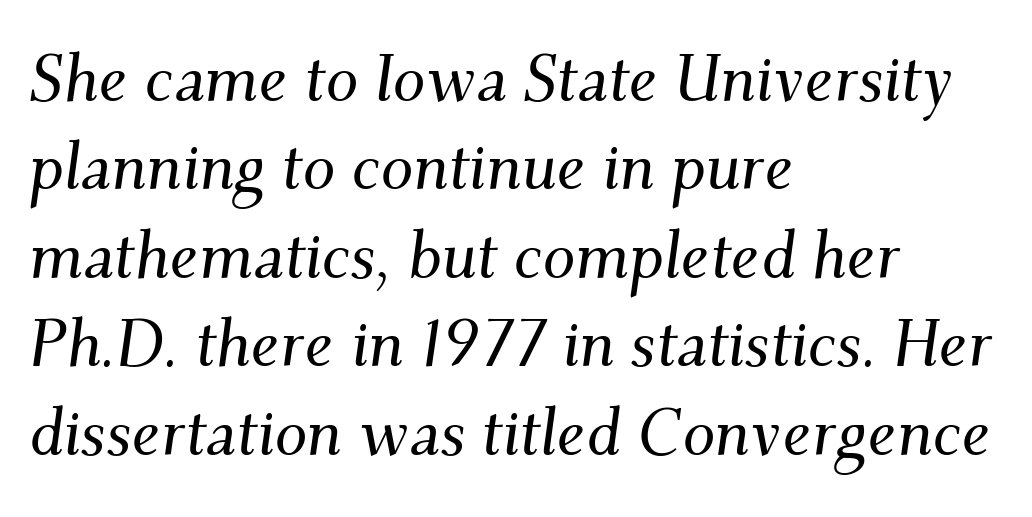
Whoever set this chose a conventional vertical rhythm. The glyphs in this specimen are seriffed. When letters slant like this, we call the style italic. You could not count columns in this text — the font is proportionally spaced. Rule under the text: the space is simply empty.
